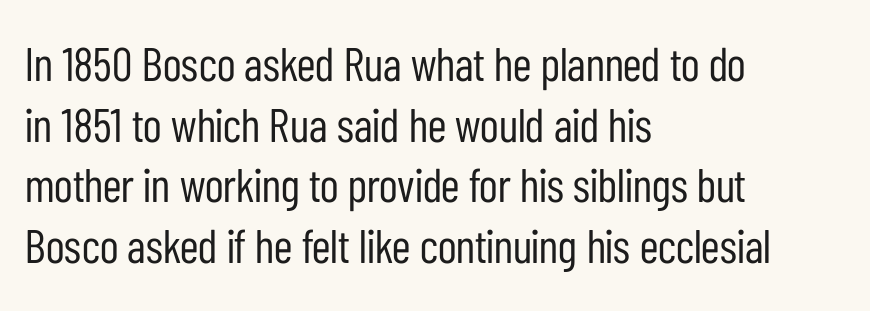
The image shows 47 px regular-weight, condensed sans-serif type, upright; set left-aligned, normal line spacing (1.29x), normal letter spacing, not underlined; low stroke contrast and a medium x-height.
